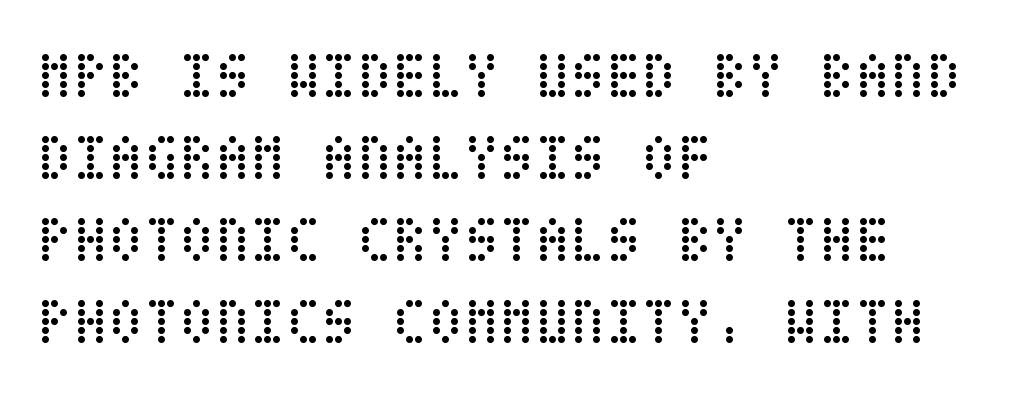
{"italic": "no", "bold": "no", "weight": "regular", "width": "condensed", "stroke_contrast": "low", "x_height": "large", "underline": "no", "align": "left", "line_spacing": "normal", "line_spacing_ratio": 1.26, "letter_spacing": "normal", "letter_spacing_em": 0.0, "glyph_px": 65}
